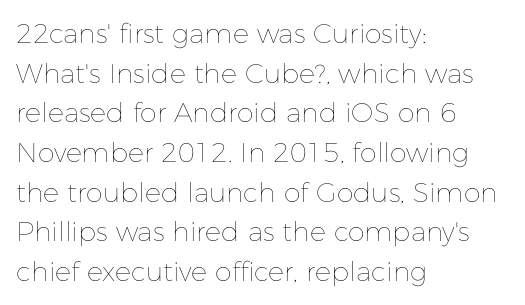
Q: Is the text bold? A: No.
Q: Is the text italic (slanted)? A: No, it is upright.
Q: Is the text underlined? A: No.
Q: How is the paragraph aligned? A: Left-aligned.
Q: Is the spacing between letters normal or unusually wide? A: Normal.
Q: Is the spacing between lines tight, normal or loose? A: Normal.
